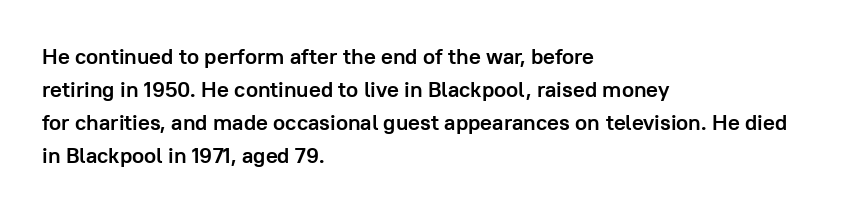
Q: Is the text bold? A: Yes.
Q: Is the text italic (slanted)? A: No, it is upright.
Q: Is the text underlined? A: No.
Q: How is the paragraph aligned? A: Left-aligned.
Q: Is the spacing between letters normal or unusually wide? A: Normal.
Q: Is the spacing between lines tight, normal or loose? A: Normal.
